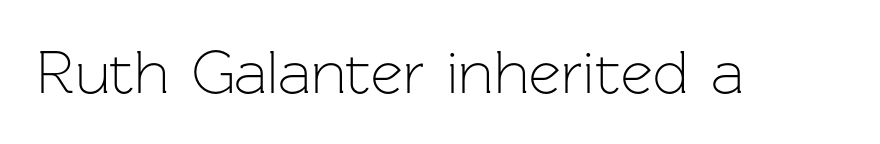
Look at the tracking — it's just the regular setting, nothing added. Proportional: the letters do not fall into vertical columns. Nothing heavy about these letters — not bold at all. The axis of the letterforms is exactly vertical.
